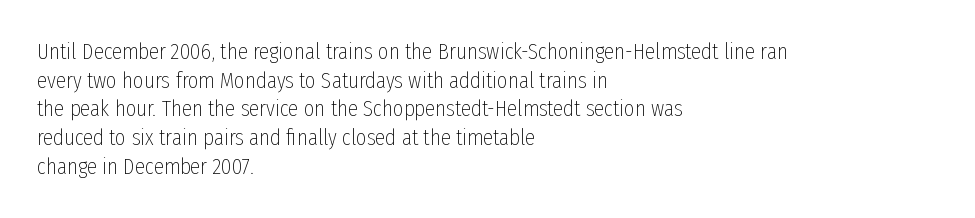
The image shows 23 px text type, upright; set left-aligned, normal line spacing (1.25x), normal letter spacing, not underlined.
